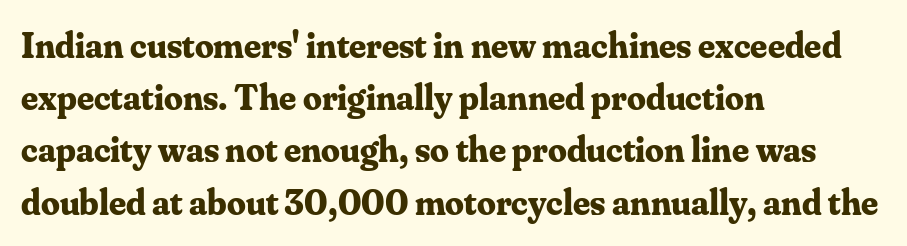
Q: Is the text bold? A: Yes.
Q: Is the text italic (slanted)? A: No, it is upright.
Q: Is the typeface a serif or a sans-serif typeface? A: Serif.
Q: Is the text underlined? A: No.
Q: How is the paragraph aligned? A: Left-aligned.
Q: Is the spacing between letters normal or unusually wide? A: Normal.
Q: Is the spacing between lines tight, normal or loose? A: Normal.
Q: Width (condensed, normal, or wide)? A: Normal.
Q: Stroke contrast? A: Medium.
Q: x-height? A: Small.
Q: Monospaced? A: No.
